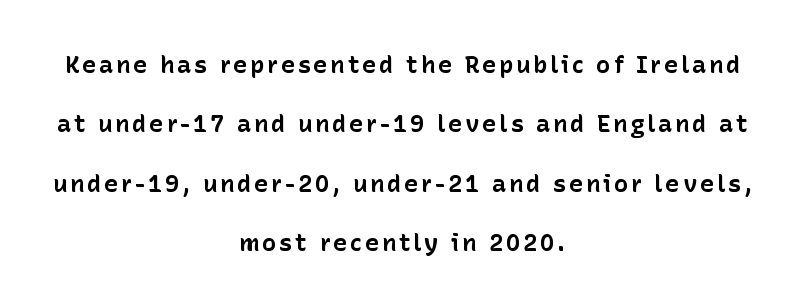
You can tell it's not italic because the verticals are truly vertical. Reading down the block, each line starts at a different indent, mirrored at its end. Is there much room between lines? Yes — plenty of vertical air separates them. Honestly, there is no underline to notice here at all. The strokes are fattened all the way to bold.
